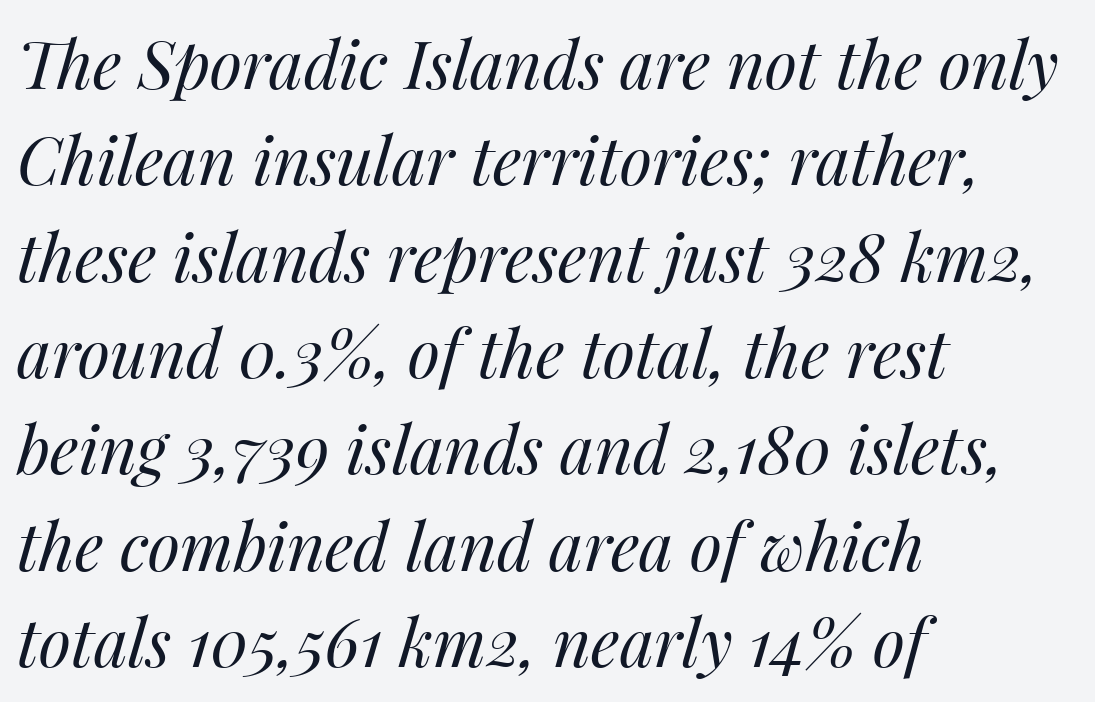
Q: Is the text bold? A: No.
Q: Is the text italic (slanted)? A: Yes, it leans right by about 14 degrees.
Q: Is the text underlined? A: No.
Q: How is the paragraph aligned? A: Left-aligned.
Q: Is the spacing between letters normal or unusually wide? A: Normal.
Q: Is the spacing between lines tight, normal or loose? A: Normal.
Q: Width (condensed, normal, or wide)? A: Normal.
Q: Stroke contrast? A: Medium.
Q: x-height? A: Medium.
Q: Monospaced? A: No.
